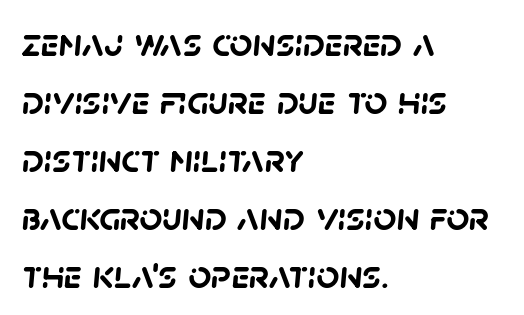
This is heavy type, rendered in bold. Are there feet on the stems? There aren't — it's a sans. Where is the straight margin? On the left. The letters advance in unequal steps, a hallmark of proportional type.
